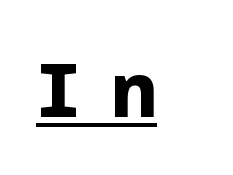
The image shows 75 px heavy sans-serif type, upright; set unusually wide letter spacing (+0.41 em), underlined; low stroke contrast and a medium x-height.
